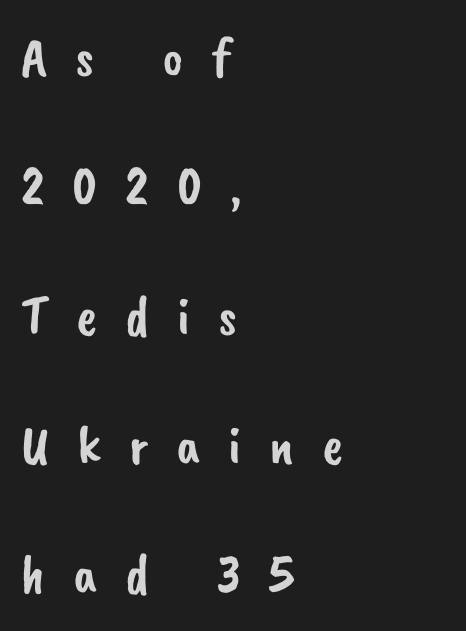
{"serif": "no", "width": "normal", "stroke_contrast": "low", "x_height": "small", "monospaced": "no", "underline": "no", "align": "left", "line_spacing": "loose", "line_spacing_ratio": 2.31, "letter_spacing": "wide", "letter_spacing_em": 0.5, "glyph_px": 56}
